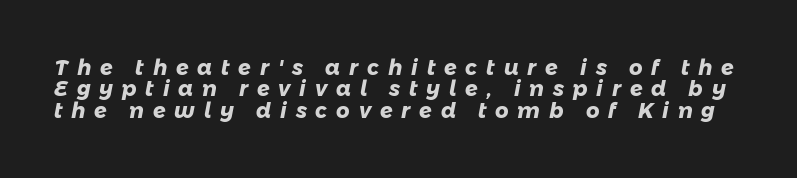
Loose tracking; the words dissolve into strings of separated letters. Quick note: interline space is minimal. Emphasis by weight is at full strength: bold. The gap between lines stays unmarked.
